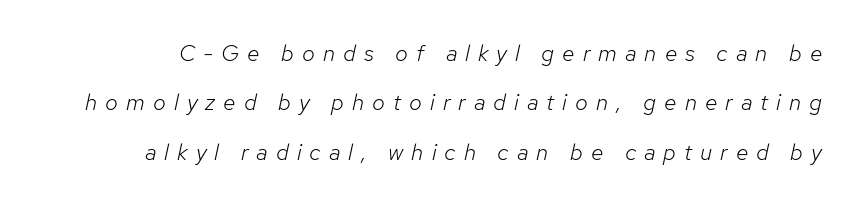
{"italic": "yes", "lean": "right", "slant_degrees": 12, "bold": "no", "underline": "no", "line_spacing": "loose", "line_spacing_ratio": 2.15, "letter_spacing": "wide", "letter_spacing_em": 0.35, "glyph_px": 23}
